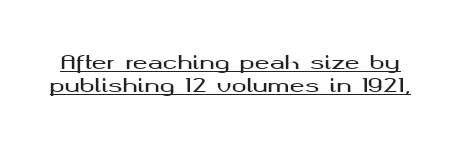
The image shows 20 px text type, upright; set line spacing 1.16x, normal letter spacing, underlined.
